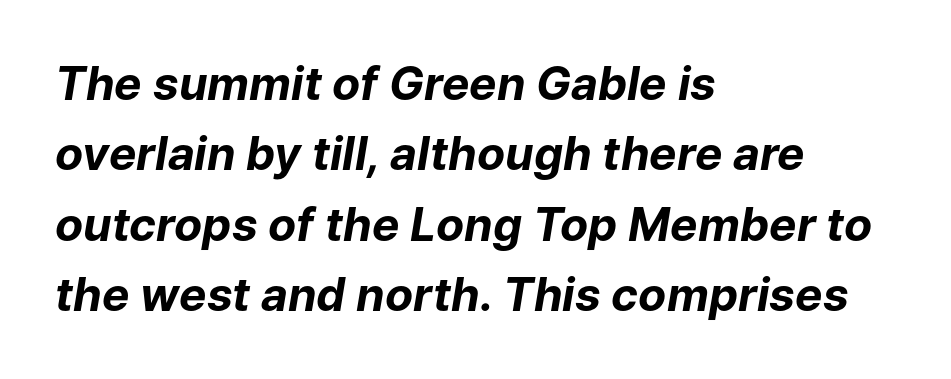
Observe the ordinary spacing: letters are neighbours, not strangers. In CSS terms this would be text-align: left. Varying glyph widths throughout — classic text-font behaviour. Check under the words: just untouched page. Look at the stroke-to-counter ratio: heavy, a bold. The passage shown stacks its lines at a standard gap.
